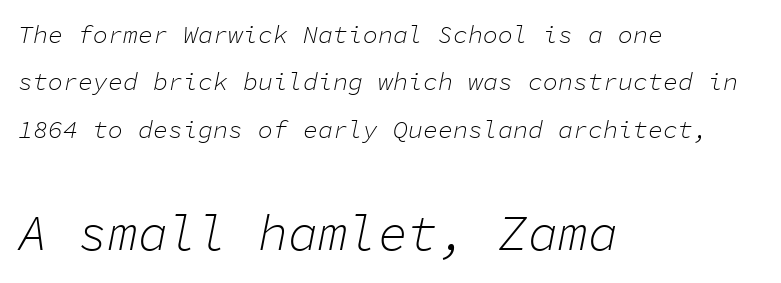
{"italic": "yes", "lean": "right", "slant_degrees": 11, "bold": "no", "weight": "light", "width": "normal", "stroke_contrast": "low", "x_height": "medium", "monospaced": "yes", "underline": "no", "align": "left", "line_spacing": "loose", "line_spacing_ratio": 1.9, "letter_spacing": "normal", "letter_spacing_em": 0.0, "larger_block": "second", "size_ratio": 2.0, "glyph_px": 50}
